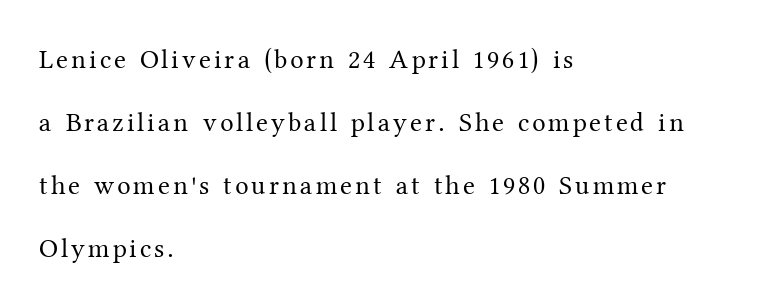
Q: Is the text bold? A: No.
Q: Is the text italic (slanted)? A: No, it is upright.
Q: Is the text underlined? A: No.
Q: How is the paragraph aligned? A: Left-aligned.
Q: Is the spacing between lines tight, normal or loose? A: Loose.
